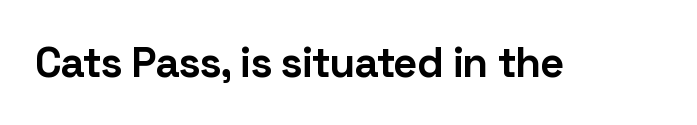
The image shows 42 px bold sans-serif type, upright; set normal letter spacing, not underlined; low stroke contrast and a medium x-height.
